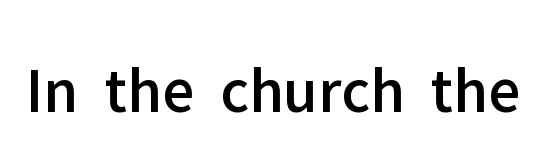
{"serif": "no", "italic": "no", "width": "normal", "stroke_contrast": "low", "x_height": "medium", "monospaced": "no", "underline": "no", "letter_spacing": "normal", "letter_spacing_em": 0.0, "glyph_px": 65}
